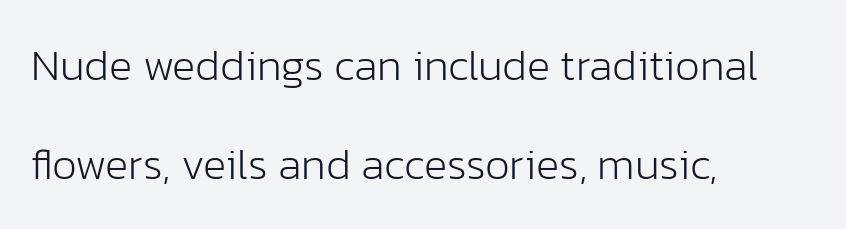
Regarding serifs, this sample does without them. The foot of each line stays bare and open. The horizontal fit of the characters is conventional and even. Unbolded letterforms with no extra heft. Successive baselines arrive slowly, with a big drop between each.
